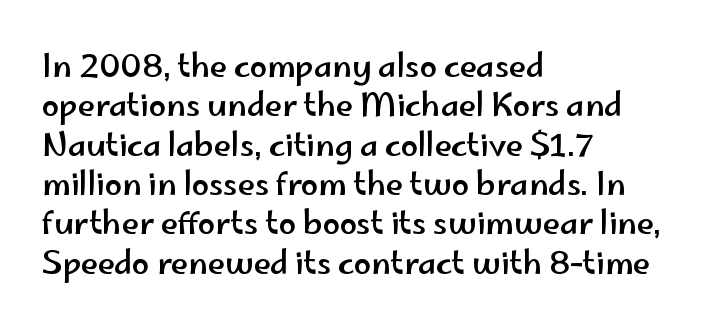
Q: Is the text italic (slanted)? A: No, it is upright.
Q: Is the typeface a serif or a sans-serif typeface? A: Sans-serif.
Q: Is the text underlined? A: No.
Q: How is the paragraph aligned? A: Left-aligned.
Q: Is the spacing between letters normal or unusually wide? A: Normal.
Q: Is the spacing between lines tight, normal or loose? A: Normal.
Q: Width (condensed, normal, or wide)? A: Wide.
Q: Stroke contrast? A: Low.
Q: x-height? A: Small.
Q: Monospaced? A: No.
